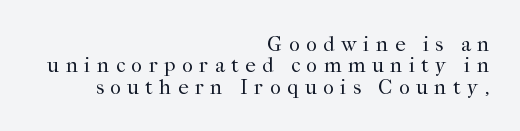
Is the type heavy? It reads as light-to-regular instead. Compared with a flush-left layout, this one pins lines to the opposite, right side. When letters stand straight like this, we call the style roman or upright. Reading down the column, the eye jumps only a short way to each next line.
